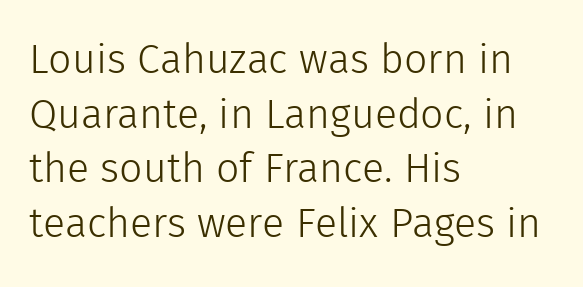
Q: Is the text bold? A: No.
Q: Is the text italic (slanted)? A: No, it is upright.
Q: Is the typeface a serif or a sans-serif typeface? A: Sans-serif.
Q: Is the text underlined? A: No.
Q: How is the paragraph aligned? A: Left-aligned.
Q: Is the spacing between letters normal or unusually wide? A: Normal.
Q: Is the spacing between lines tight, normal or loose? A: Normal.
Q: Width (condensed, normal, or wide)? A: Normal.
Q: x-height? A: Medium.
Q: Monospaced? A: No.
